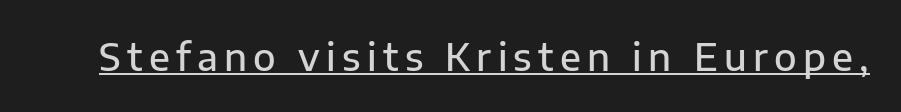
Does the lettering tilt? It doesn't — this is upright. Compared with an ordinary text face, these strokes are moderately heavier — a semibold. Notice how a bar underscores the lettering throughout. The passage shown is typed in a proportional face where columns would drift. The type family on display is of the sans-serif kind.
